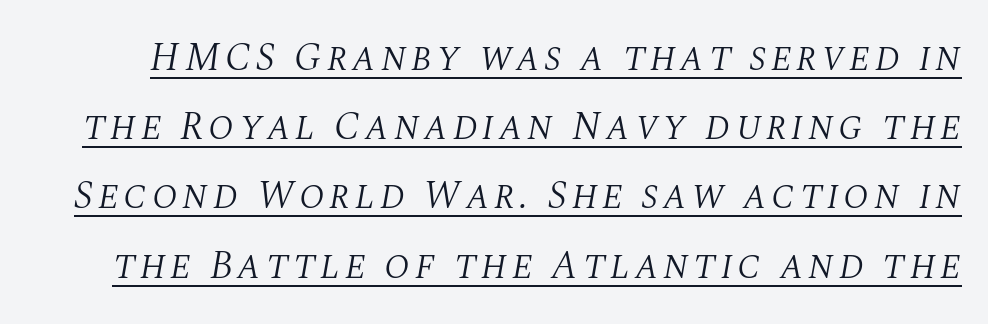
Q: Is the text bold? A: No.
Q: Is the text italic (slanted)? A: Yes, it leans right by about 10 degrees.
Q: Is the typeface a serif or a sans-serif typeface? A: Serif.
Q: Is the text underlined? A: Yes.
Q: Width (condensed, normal, or wide)? A: Normal.
Q: Stroke contrast? A: Medium.
Q: x-height? A: Large.
Q: Monospaced? A: No.
